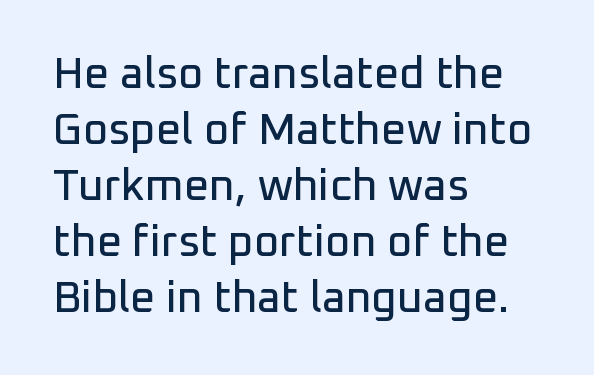
{"serif": "no", "italic": "no", "width": "normal", "stroke_contrast": "low", "x_height": "medium", "monospaced": "no", "underline": "no", "align": "left", "line_spacing": "normal", "line_spacing_ratio": 1.27, "letter_spacing": "normal", "letter_spacing_em": 0.0, "glyph_px": 44}
